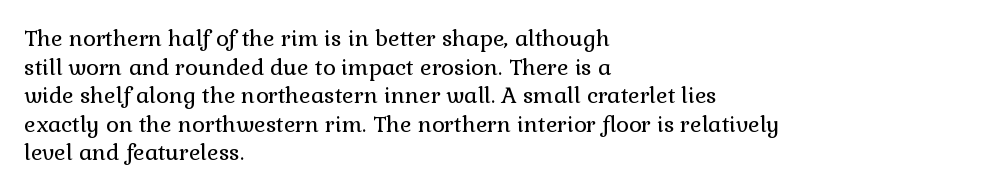
Q: Is the text bold? A: No.
Q: Is the text italic (slanted)? A: No, it is upright.
Q: Is the text underlined? A: No.
Q: How is the paragraph aligned? A: Left-aligned.
Q: Is the spacing between letters normal or unusually wide? A: Normal.
Q: Is the spacing between lines tight, normal or loose? A: Normal.
